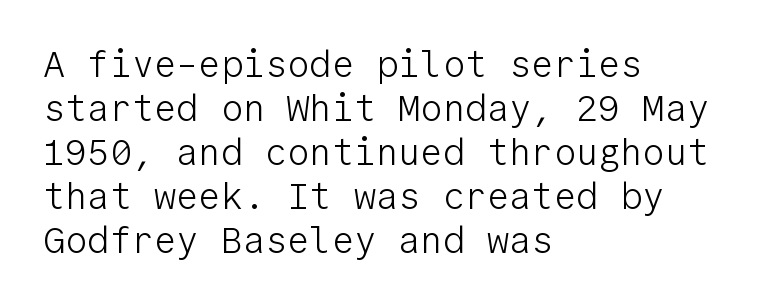
The image shows 37 px light sans-serif type, upright, monospaced; set left-aligned, line spacing 1.19x, normal letter spacing, not underlined; low stroke contrast and a medium x-height.
